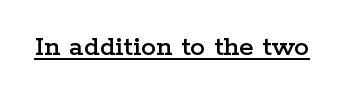
{"serif": "yes", "italic": "no", "width": "wide", "stroke_contrast": "low", "x_height": "medium", "monospaced": "no", "underline": "yes", "letter_spacing": "normal", "letter_spacing_em": 0.0, "glyph_px": 30}
